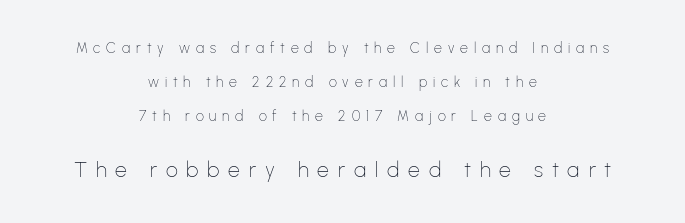
Rule under the text: the space is simply empty. No heavy texture on the line: the type isn't bold. Designer's note — italics off, roman on. The rendering enlarges the type as you move from the upper chunk to the lower.
